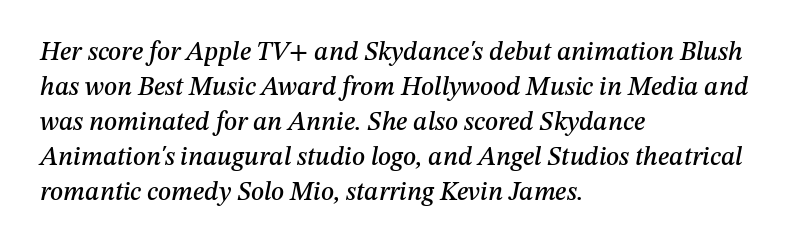
{"italic": "yes", "lean": "right", "slant_degrees": 12, "underline": "no", "align": "left", "line_spacing": "normal", "line_spacing_ratio": 1.35, "letter_spacing": "normal", "letter_spacing_em": 0.0, "glyph_px": 26}
